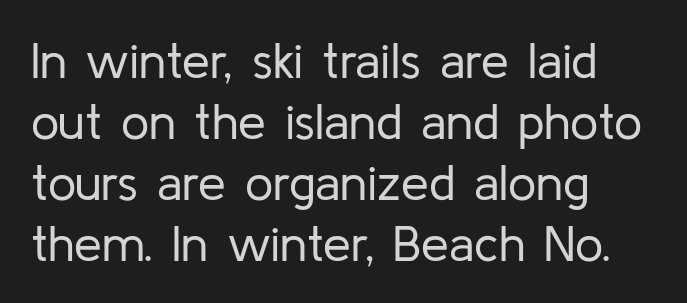
The image shows 50 px regular-weight sans-serif type, upright; set left-aligned, line spacing 1.22x, normal letter spacing, not underlined; low stroke contrast and a medium x-height.
